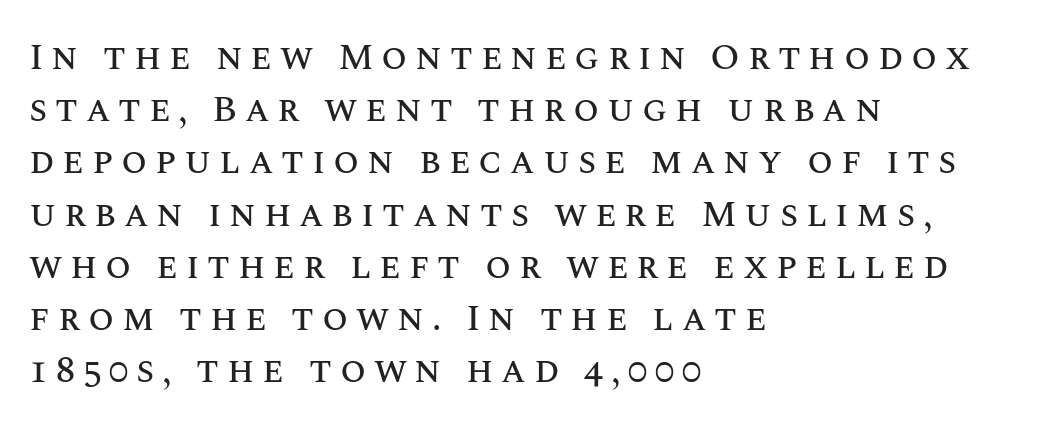
Q: Is the text italic (slanted)? A: No, it is upright.
Q: Is the text underlined? A: No.
Q: How is the paragraph aligned? A: Left-aligned.
Q: Is the spacing between letters normal or unusually wide? A: Unusually wide.
Q: Is the spacing between lines tight, normal or loose? A: Normal.
Q: Width (condensed, normal, or wide)? A: Normal.
Q: Stroke contrast? A: Medium.
Q: x-height? A: Large.
Q: Monospaced? A: No.
